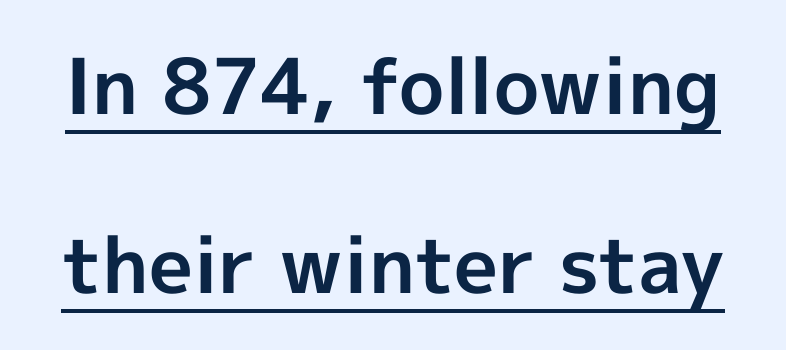
The image shows 77 px bold sans-serif type, upright; set loose line spacing (2.33x), normal letter spacing, underlined; a medium x-height.
